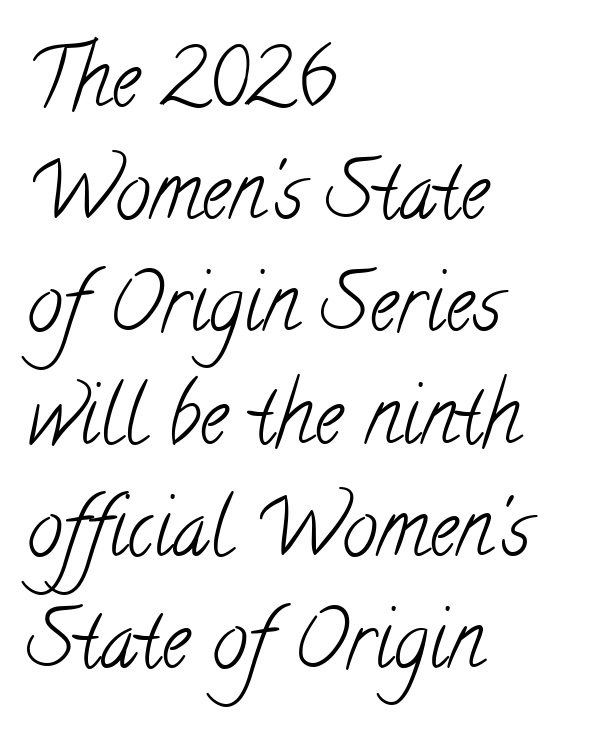
{"serif": "yes", "bold": "no", "weight": "light", "width": "condensed", "stroke_contrast": "low", "x_height": "small", "monospaced": "no", "underline": "no", "align": "left", "line_spacing": "normal", "line_spacing_ratio": 1.42, "letter_spacing": "normal", "letter_spacing_em": 0.0, "glyph_px": 79}
